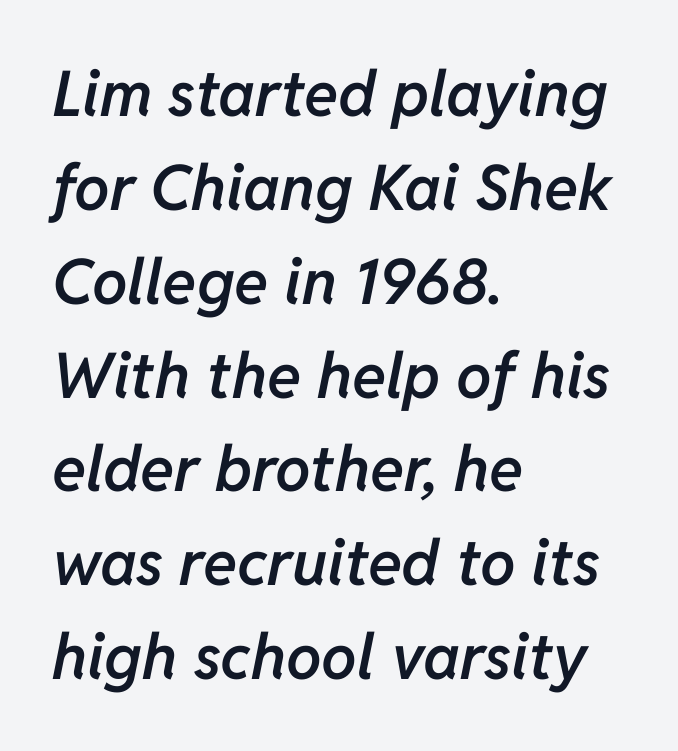
Q: Is the text bold? A: Semi-bold.
Q: Is the text italic (slanted)? A: Yes, it leans right by about 11 degrees.
Q: Is the text underlined? A: No.
Q: How is the paragraph aligned? A: Left-aligned.
Q: Is the spacing between letters normal or unusually wide? A: Normal.
Q: Is the spacing between lines tight, normal or loose? A: Normal.
Q: Width (condensed, normal, or wide)? A: Normal.
Q: Stroke contrast? A: Low.
Q: x-height? A: Medium.
Q: Monospaced? A: No.
